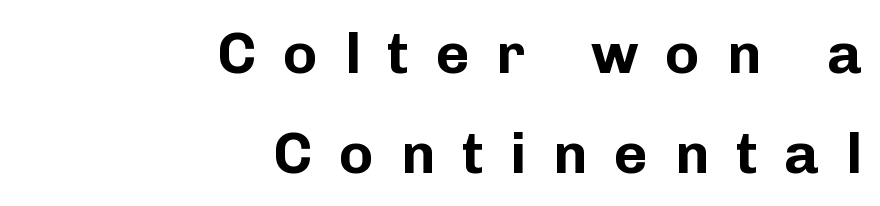
{"serif": "no", "italic": "no", "bold": "yes", "weight": "bold", "width": "normal", "stroke_contrast": "low", "x_height": "medium", "monospaced": "no", "underline": "no", "align": "right", "line_spacing_ratio": 1.72, "letter_spacing": "wide", "letter_spacing_em": 0.46, "glyph_px": 58}
